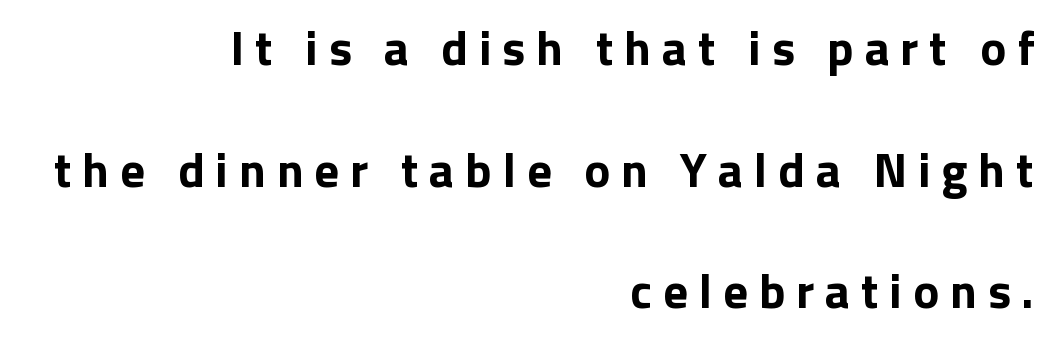
The image shows 49 px bold sans-serif type, upright; set right-aligned, loose line spacing (2.48x), unusually wide letter spacing (+0.22 em), not underlined; low stroke contrast and a medium x-height.
